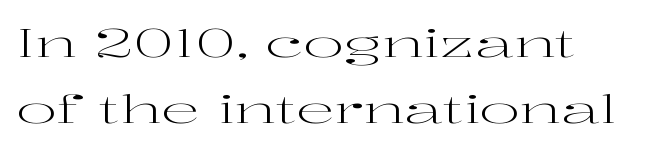
Q: Is the text bold? A: No.
Q: Is the text italic (slanted)? A: No, it is upright.
Q: Is the typeface a serif or a sans-serif typeface? A: Serif.
Q: Is the text underlined? A: No.
Q: How is the paragraph aligned? A: Left-aligned.
Q: Is the spacing between letters normal or unusually wide? A: Normal.
Q: Width (condensed, normal, or wide)? A: Wide.
Q: Stroke contrast? A: High.
Q: x-height? A: Medium.
Q: Monospaced? A: No.
